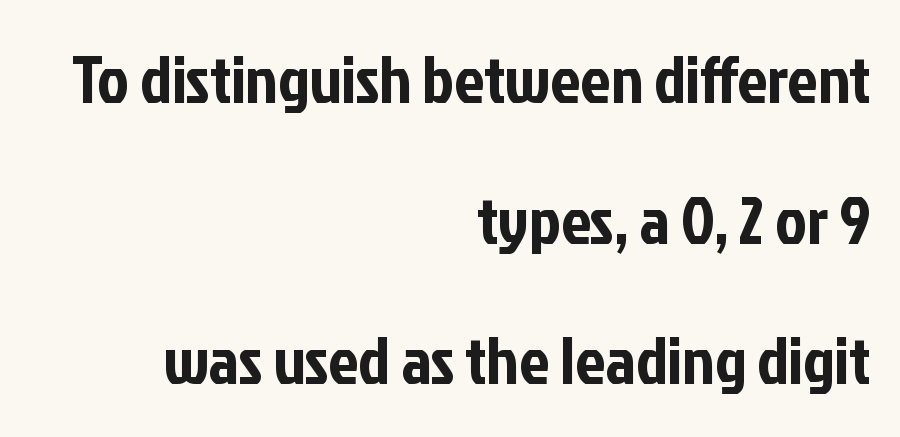
The image shows 67 px condensed sans-serif type, upright; set right-aligned, loose line spacing (2.1x), normal letter spacing, not underlined; low stroke contrast and a medium x-height.
